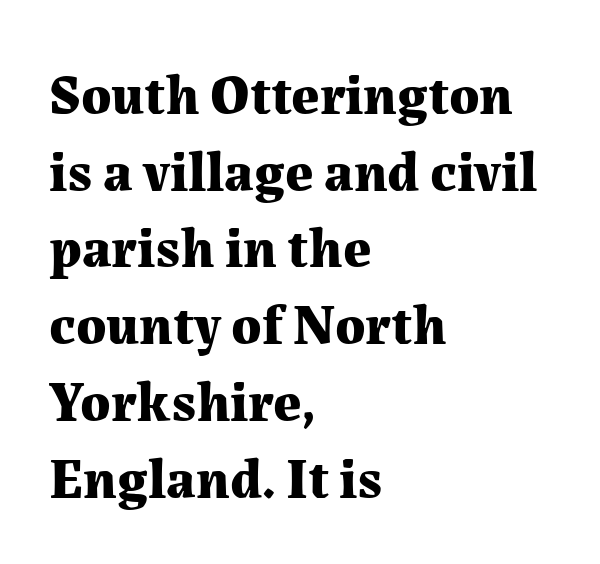
{"serif": "yes", "italic": "no", "bold": "yes", "weight": "bold", "width": "normal", "stroke_contrast": "medium", "x_height": "medium", "monospaced": "no", "underline": "no", "align": "left", "line_spacing": "normal", "line_spacing_ratio": 1.37, "letter_spacing": "normal", "letter_spacing_em": 0.0, "glyph_px": 56}
